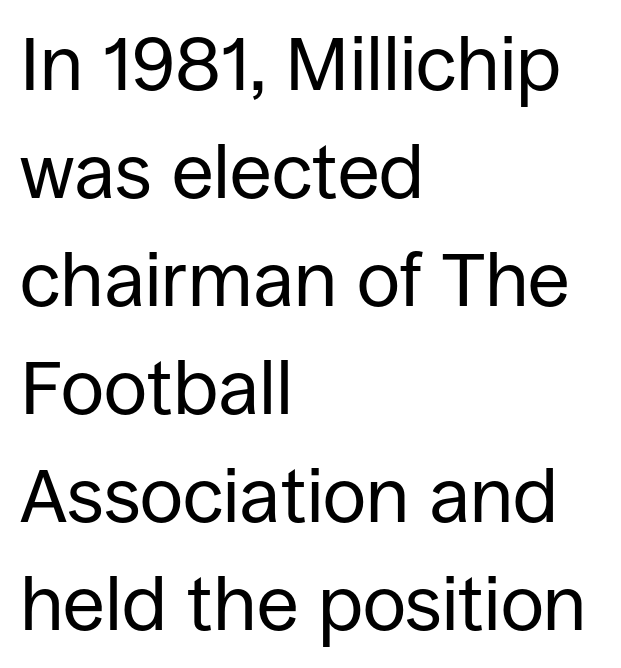
{"serif": "no", "italic": "no", "bold": "no", "weight": "regular", "width": "normal", "stroke_contrast": "low", "x_height": "large", "monospaced": "no", "underline": "no", "align": "left", "line_spacing": "normal", "line_spacing_ratio": 1.42, "letter_spacing": "normal", "letter_spacing_em": 0.0, "glyph_px": 76}
